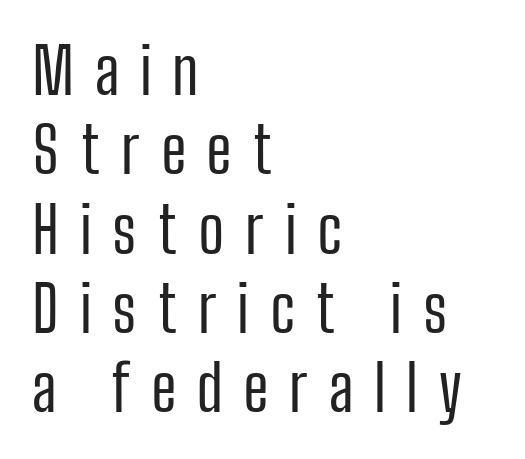
Q: Is the text bold? A: No.
Q: Is the text italic (slanted)? A: No, it is upright.
Q: Is the typeface a serif or a sans-serif typeface? A: Sans-serif.
Q: Is the text underlined? A: No.
Q: How is the paragraph aligned? A: Left-aligned.
Q: Is the spacing between letters normal or unusually wide? A: Unusually wide.
Q: Width (condensed, normal, or wide)? A: Condensed.
Q: Stroke contrast? A: Low.
Q: x-height? A: Medium.
Q: Monospaced? A: No.
